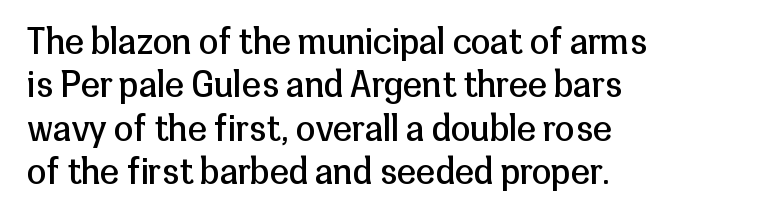
Q: Is the text bold? A: No.
Q: Is the text italic (slanted)? A: No, it is upright.
Q: Is the typeface a serif or a sans-serif typeface? A: Sans-serif.
Q: Is the text underlined? A: No.
Q: How is the paragraph aligned? A: Left-aligned.
Q: Is the spacing between letters normal or unusually wide? A: Normal.
Q: Width (condensed, normal, or wide)? A: Normal.
Q: Stroke contrast? A: Low.
Q: x-height? A: Medium.
Q: Monospaced? A: No.
